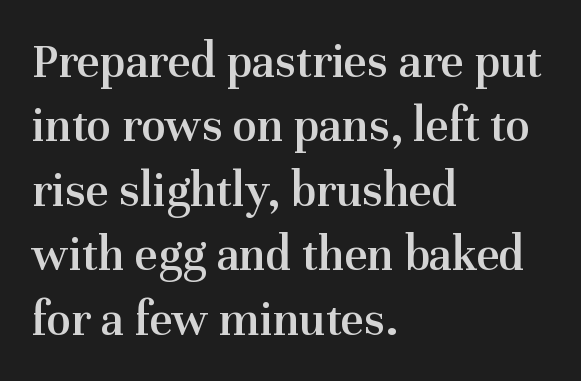
{"serif": "yes", "italic": "no", "bold": "semi", "weight": "semibold", "width": "normal", "stroke_contrast": "medium", "x_height": "medium", "monospaced": "no", "underline": "no", "align": "left", "line_spacing": "normal", "line_spacing_ratio": 1.29, "letter_spacing": "normal", "letter_spacing_em": 0.0, "glyph_px": 50}
